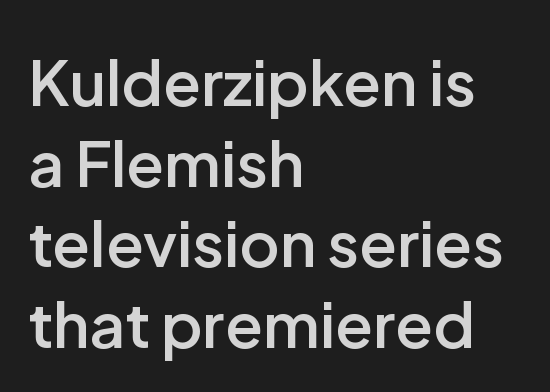
{"serif": "no", "italic": "no", "bold": "semi", "weight": "semibold", "width": "normal", "stroke_contrast": "low", "x_height": "medium", "monospaced": "no", "underline": "no", "align": "left", "line_spacing": "normal", "line_spacing_ratio": 1.3, "letter_spacing": "normal", "letter_spacing_em": 0.0, "glyph_px": 62}
